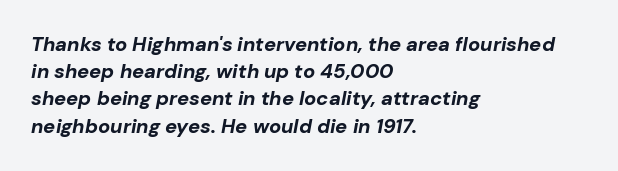
The setting favours the left margin, as ordinary paragraphs usually do. One glance says typical: line gaps are just what's usual. Nobody drew a line under any word here. Quick note: italic. The typesetting leans heavy: a genuine bold. A typesetter would call this zero additional tracking.
